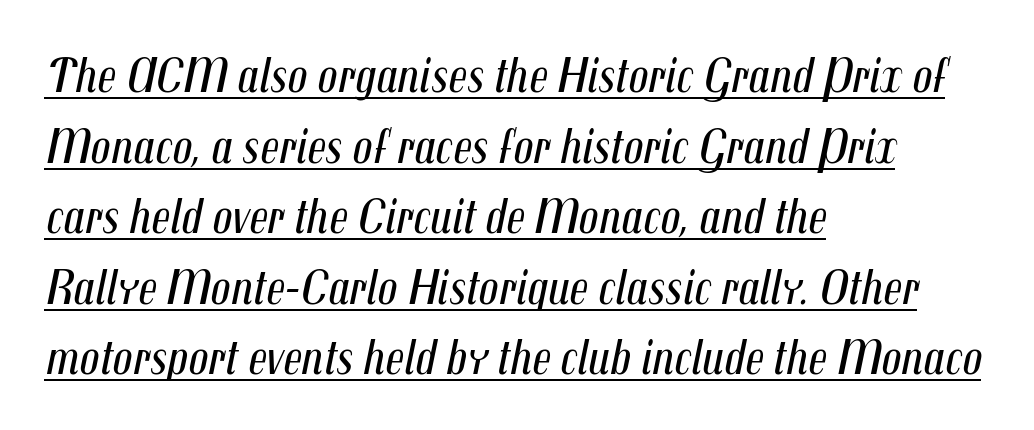
{"italic": "yes", "lean": "right", "slant_degrees": 12, "bold": "no", "weight": "regular", "width": "condensed", "stroke_contrast": "medium", "x_height": "medium", "monospaced": "no", "underline": "yes", "align": "left", "line_spacing": "normal", "line_spacing_ratio": 1.44, "letter_spacing": "normal", "letter_spacing_em": 0.0, "glyph_px": 49}
